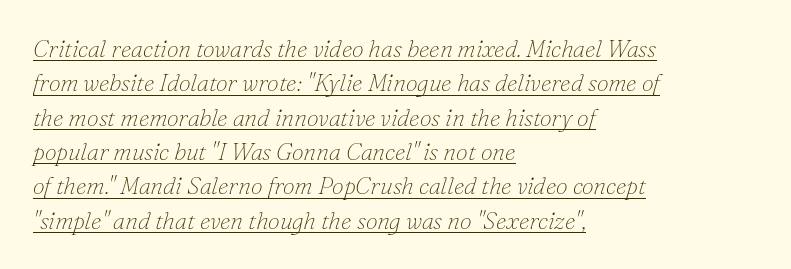
The image shows 24 px text type, italic (leaning right); set left-aligned, normal line spacing (1.43x), normal letter spacing, underlined.
